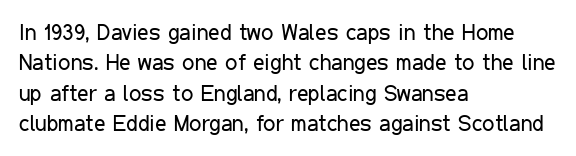
A quiet, ordinary-to-light weight characterises the typeface. The text block is weighted toward the left margin, trailing off unevenly rightward. This rendering leaves character spacing at its baseline value. Characters remain perfectly vertical along every line. The strip under each line holds only bare page.
